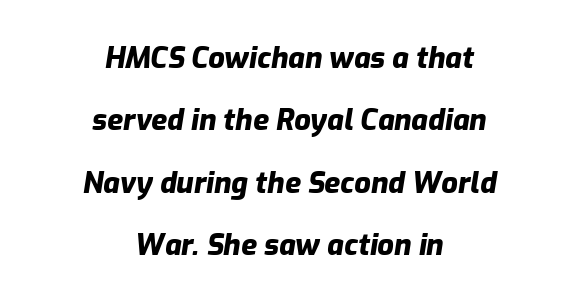
The image shows 29 px heavy type, italic (leaning right); set centered, loose line spacing (2.15x), normal letter spacing, not underlined; low stroke contrast and a medium x-height.
